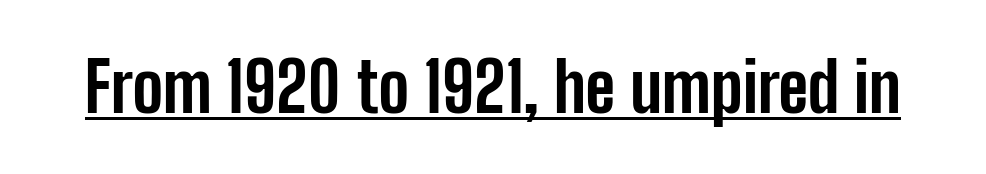
The image shows 68 px bold, condensed sans-serif type, upright; set normal letter spacing, underlined; low stroke contrast and a medium x-height.
